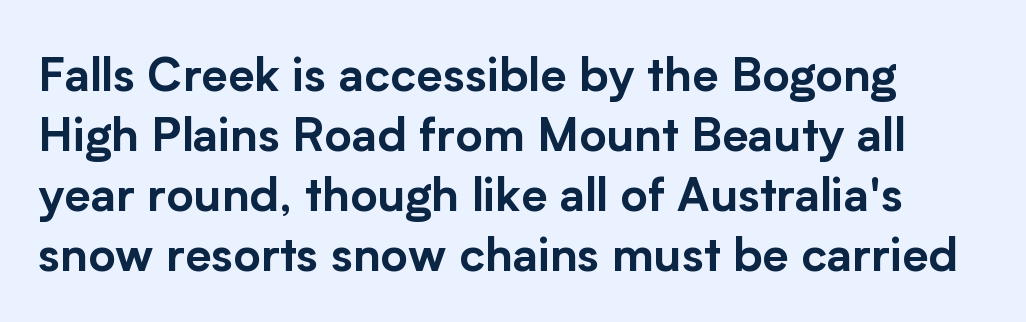
{"serif": "no", "italic": "no", "width": "normal", "stroke_contrast": "low", "x_height": "medium", "monospaced": "no", "underline": "no", "line_spacing": "normal", "line_spacing_ratio": 1.28, "letter_spacing": "normal", "letter_spacing_em": 0.0, "glyph_px": 47}
